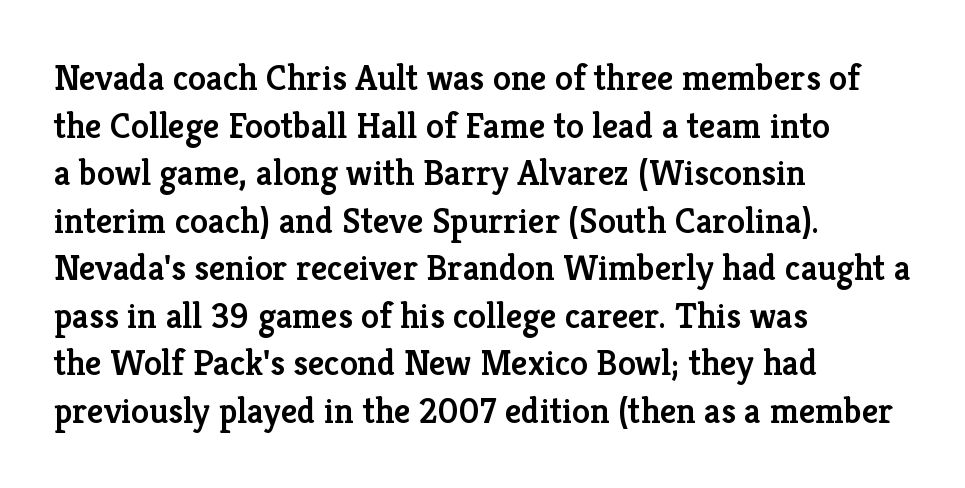
The image shows 36 px semibold serif type, upright; set left-aligned, normal line spacing (1.32x), normal letter spacing, not underlined; low stroke contrast and a medium x-height.
